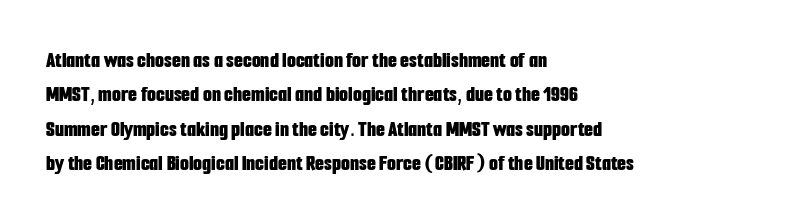
Q: Is the text bold? A: Yes.
Q: Is the text italic (slanted)? A: No, it is upright.
Q: Is the text underlined? A: No.
Q: How is the paragraph aligned? A: Left-aligned.
Q: Is the spacing between letters normal or unusually wide? A: Normal.
Q: Is the spacing between lines tight, normal or loose? A: Normal.
